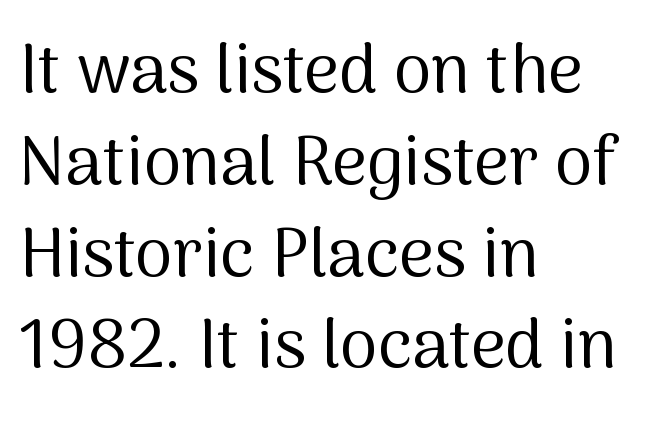
Tall strokes in this sample are plumb rather than angled. Each stroke keeps to a modest, everyday thickness or less. Is there much room between lines? A standard amount, neither cramped nor airy. The zone under the glyphs is completely vacant. Looks like regular typesetting: each glyph gets only the width it needs.
